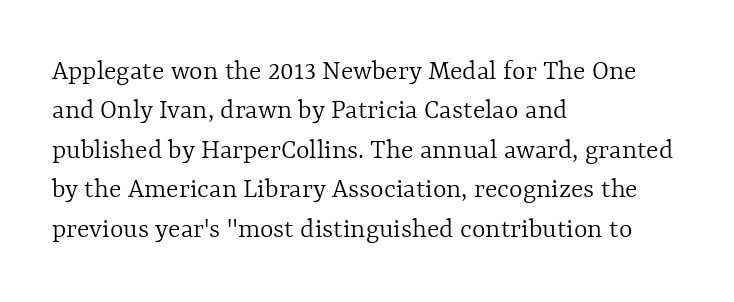
Weight: in the light-to-regular range. In terms of posture, this sample is upright. No word sits above an underline. In CSS terms this would be text-align: left. Is this a fixed-width face? No — the glyphs have proportional, varying widths. The face used here is rendered with its standard letterfit.
